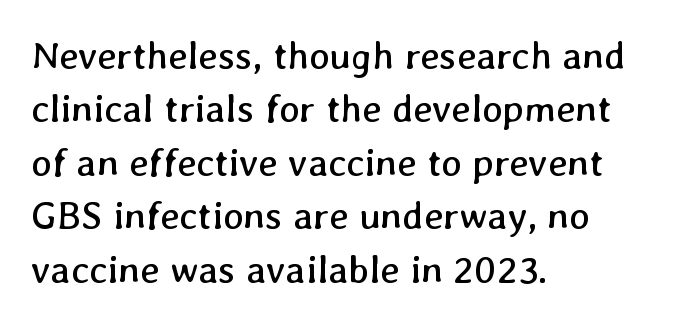
{"bold": "no", "weight": "regular", "width": "normal", "stroke_contrast": "low", "x_height": "medium", "monospaced": "no", "underline": "no", "align": "left", "line_spacing": "normal", "line_spacing_ratio": 1.37, "letter_spacing": "normal", "letter_spacing_em": 0.0, "glyph_px": 39}
